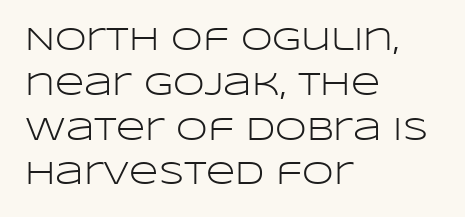
The image shows 32 px light, wide sans-serif type, upright; set left-aligned, normal line spacing (1.4x), normal letter spacing, not underlined; low stroke contrast and a large x-height.
